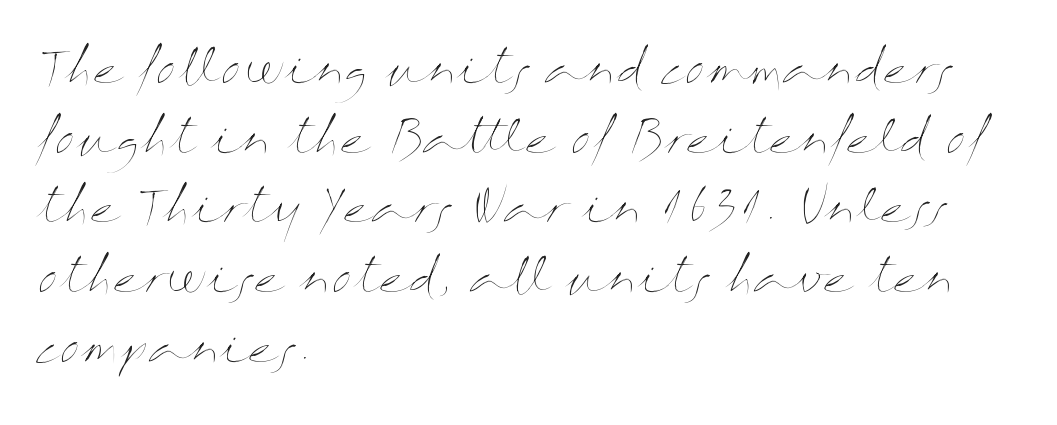
Any mark beneath the type? The region is blank. These lines stack with their left ends in a neat column. Spacing between characters is what you'd get straight out of the box. The strokes carry an ordinary text weight at most. Spacing verdict: proportional, widths tailored to each character.
